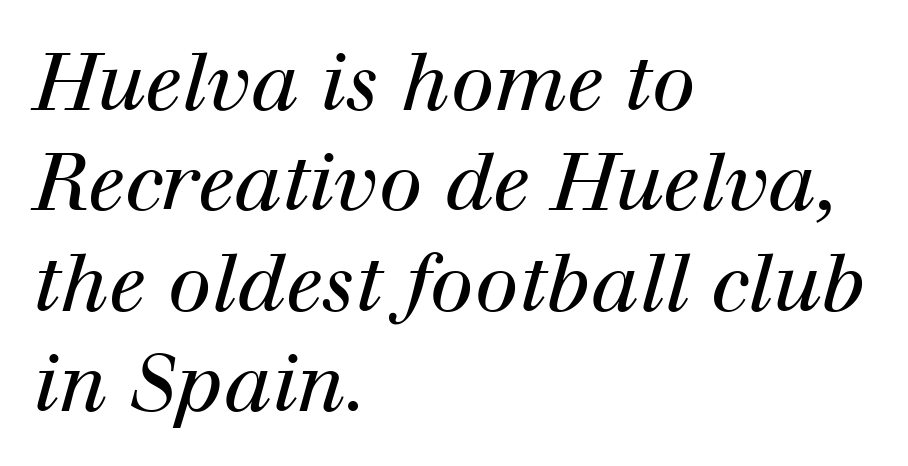
The image shows 79 px regular-weight serif type, italic (leaning right); set left-aligned, normal line spacing (1.27x), normal letter spacing, not underlined; high stroke contrast and a medium x-height.
